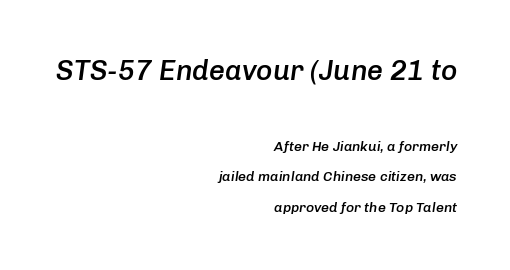
Vertical spacing — loose. One-word summary of the alignment: right. The gaps between neighbouring characters are ordinary and unremarkable. Looks like regular typesetting: each glyph gets only the width it needs. A somewhat darkened texture: the type is semibold rather than bold.
